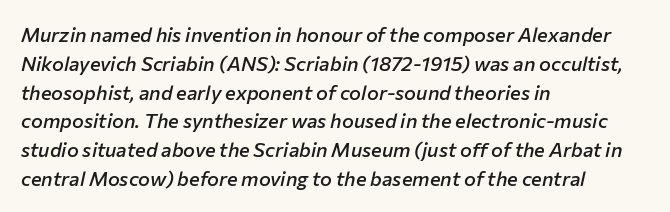
Clear beneath every line of the passage. Quick note: italic. This rendering uses left alignment, leaving the right contour irregular. Characters follow at the spacing the type designer built in. Leading matches the norm, producing a regular column.
